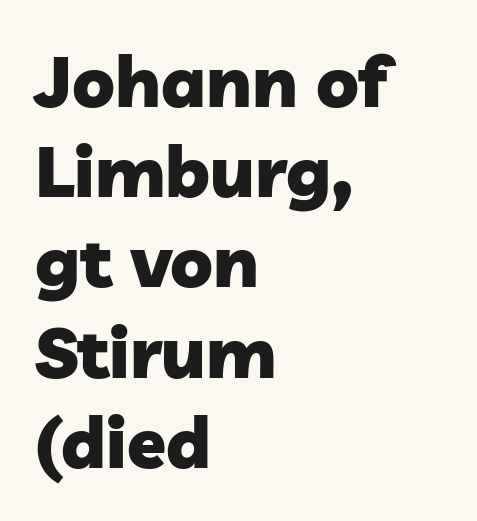
On the weight axis this lands at bold, roughly 700. Each letter keeps its own natural width here, so spacing adapts to shape. Typeset ragged right — the left edge is the straight one. If you measured baseline to baseline, you'd find a middling distance.
